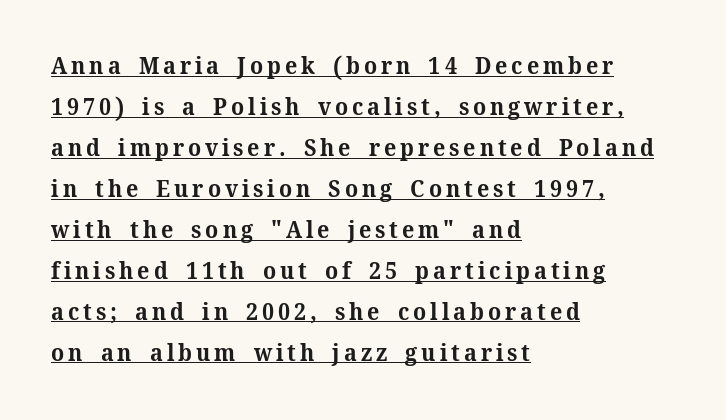
Q: Is the text bold? A: Yes.
Q: Is the text italic (slanted)? A: No, it is upright.
Q: Is the text underlined? A: Yes.
Q: How is the paragraph aligned? A: Left-aligned.
